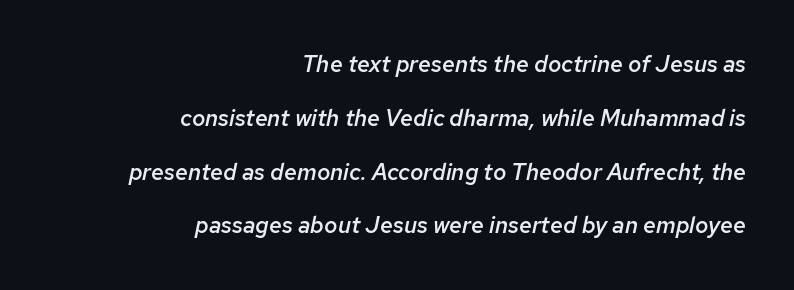
Q: Is the text bold? A: Semi-bold.
Q: Is the text italic (slanted)? A: Yes, it leans right by about 12 degrees.
Q: Is the text underlined? A: No.
Q: How is the paragraph aligned? A: Right-aligned.
Q: Is the spacing between letters normal or unusually wide? A: Normal.
Q: Is the spacing between lines tight, normal or loose? A: Loose.
